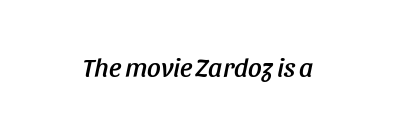
This sample uses plain, unmodified letter spacing. Has an underline been added? It has not. The letters are slanted; this is an italic face.
